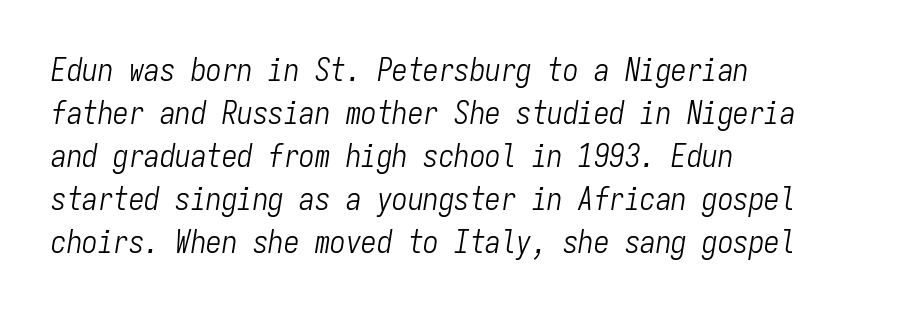
{"italic": "yes", "lean": "right", "slant_degrees": 9, "bold": "no", "weight": "light", "width": "condensed", "stroke_contrast": "low", "x_height": "medium", "monospaced": "yes", "underline": "no", "align": "left", "line_spacing": "normal", "line_spacing_ratio": 1.39, "letter_spacing": "normal", "letter_spacing_em": 0.0, "glyph_px": 31}
